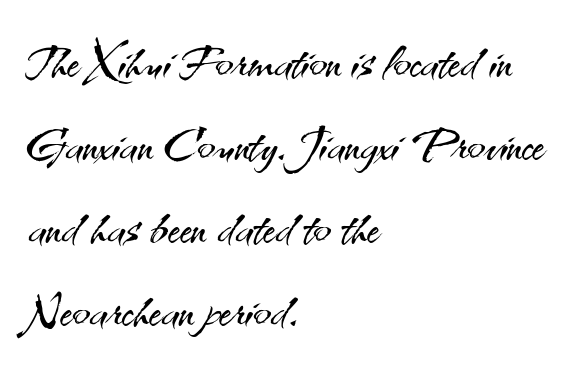
The passage shown is typed in a proportional face where columns would drift. The leading is moderate, giving the passage an even texture. This rendering uses left alignment, leaving the right contour irregular. The cut favours lightness, reaching ordinary text weight at its darkest.
